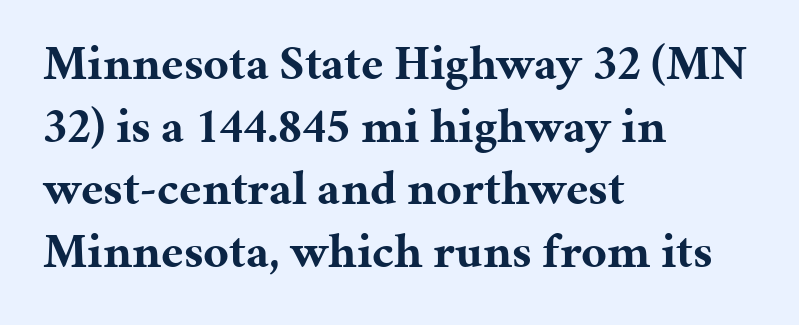
Q: Is the text bold? A: Yes.
Q: Is the text italic (slanted)? A: No, it is upright.
Q: Is the typeface a serif or a sans-serif typeface? A: Serif.
Q: Is the text underlined? A: No.
Q: How is the paragraph aligned? A: Left-aligned.
Q: Is the spacing between letters normal or unusually wide? A: Normal.
Q: Is the spacing between lines tight, normal or loose? A: Normal.
Q: Width (condensed, normal, or wide)? A: Normal.
Q: Stroke contrast? A: Medium.
Q: x-height? A: Medium.
Q: Monospaced? A: No.
